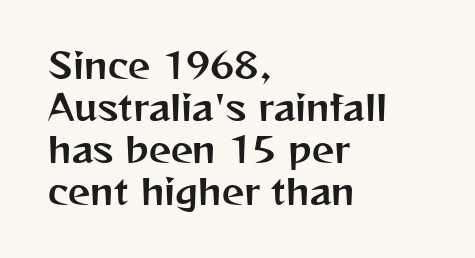
Glyph-to-glyph distance matches everyday printed text. If you drew a line through each stem, it would be perfectly vertical. Character widths vary here, with narrow letters taking less room than wide ones. The specimen omits any rule beneath the text block's lines. Grotesque or geometric, the face here clearly has no serifs. The paragraph shown leans on its left margin.
